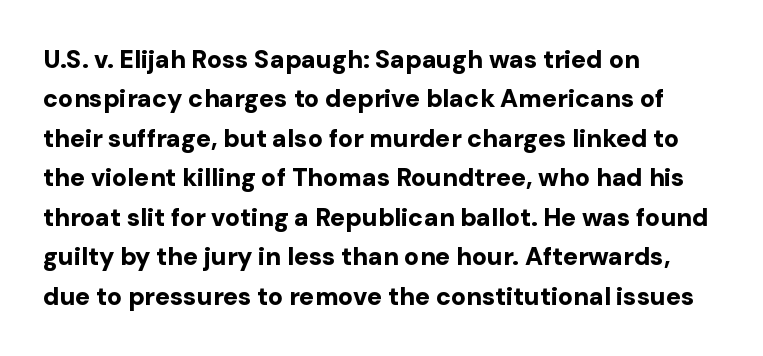
The image shows 25 px bold type, upright; set left-aligned, normal line spacing (1.58x), normal letter spacing, not underlined.
